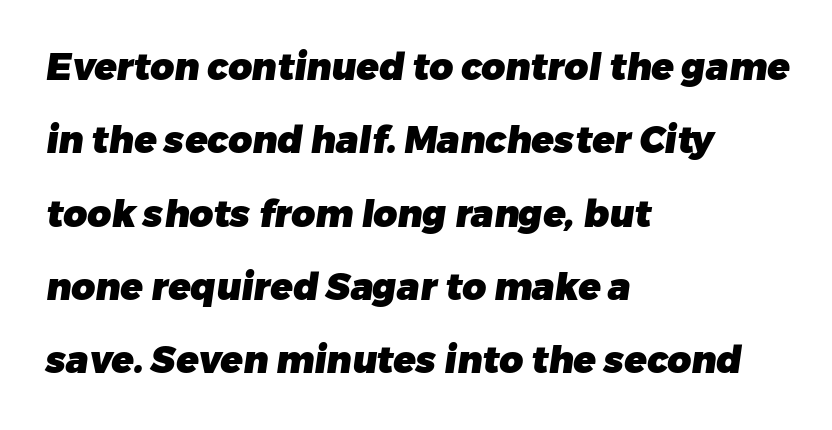
The image shows 37 px heavy sans-serif type; set left-aligned, loose line spacing (1.98x), normal letter spacing, not underlined; low stroke contrast and a medium x-height.
